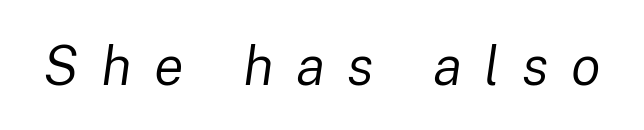
Rendered with sloped, italic letterforms. The space directly below the letters is spotless. The letters advance in unequal steps, a hallmark of proportional type. The strokes carry an ordinary text weight at most. The letters are spread apart with noticeably loose tracking.
